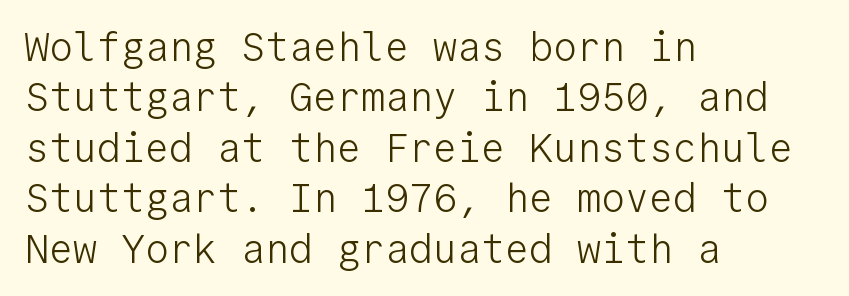
Underlining? Definitely not there. Stroke thickness stays within the range of a standard reading face or lighter. This rendering leaves character spacing at its baseline value. A normal amount of white space separates one row of letters from the next.
